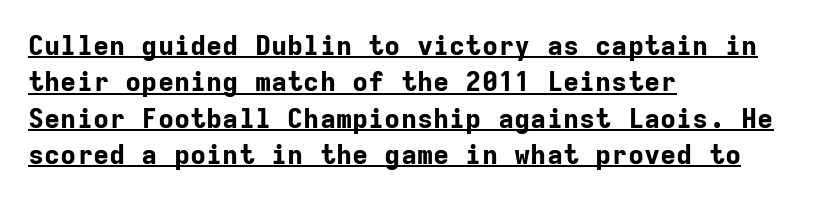
The rendering keeps characters at their native spacing. The letters stand straight up with perfectly vertical stems. Decoration check: the copy is underlined. The vertical gap from one line to the next is medium.
